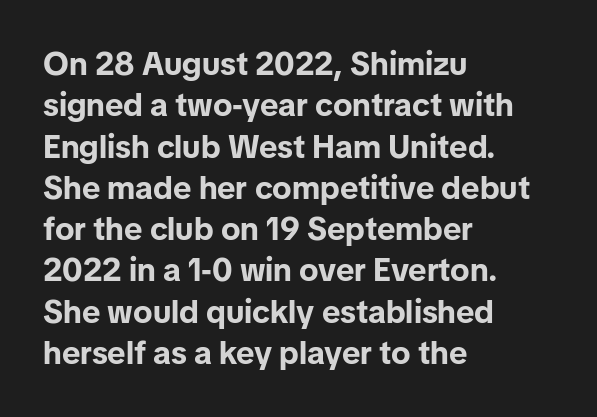
Spacing verdict: proportional, widths tailored to each character. Letter spacing: default. Stroke thickness is high; the sample reads as a true bold. These lines stack with their left ends in a neat column.
